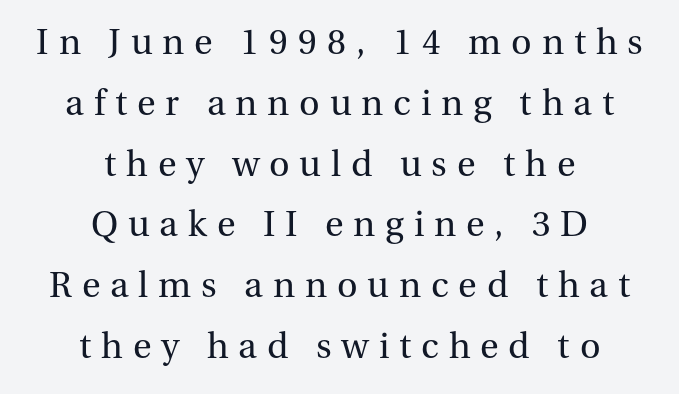
Q: Is the text bold? A: No.
Q: Is the text italic (slanted)? A: No, it is upright.
Q: Is the typeface a serif or a sans-serif typeface? A: Serif.
Q: Is the text underlined? A: No.
Q: How is the paragraph aligned? A: Centered.
Q: Is the spacing between letters normal or unusually wide? A: Unusually wide.
Q: Is the spacing between lines tight, normal or loose? A: Normal.
Q: Width (condensed, normal, or wide)? A: Normal.
Q: Stroke contrast? A: Medium.
Q: x-height? A: Medium.
Q: Monospaced? A: No.
